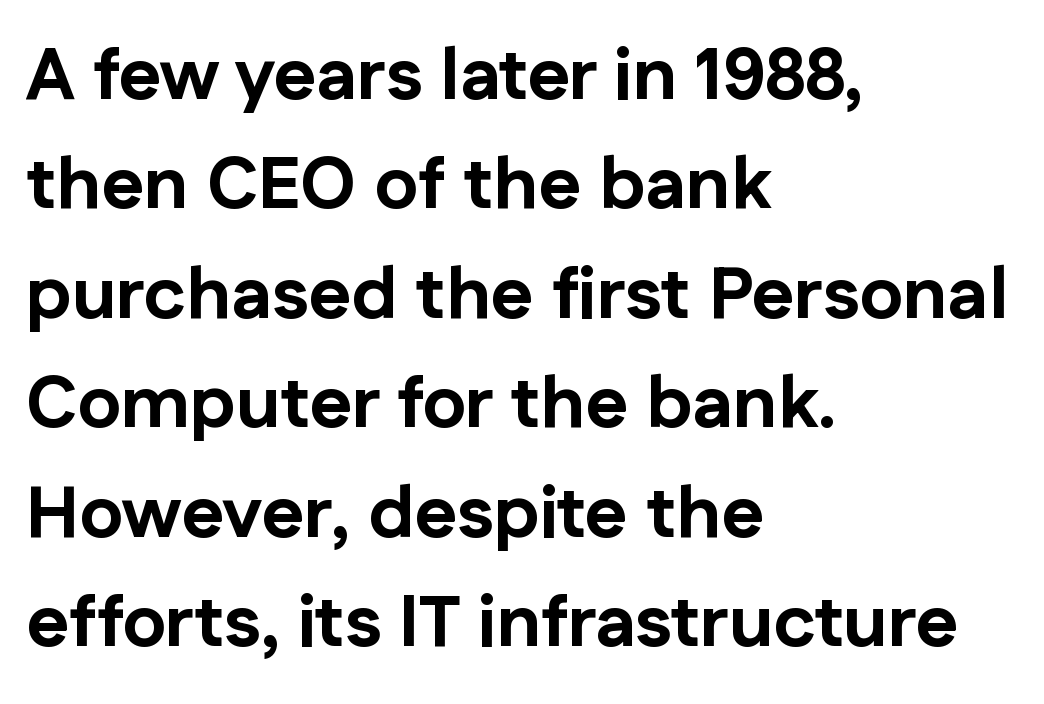
{"serif": "no", "italic": "no", "bold": "yes", "weight": "bold", "width": "normal", "stroke_contrast": "low", "x_height": "medium", "monospaced": "no", "underline": "no", "align": "left", "line_spacing": "normal", "line_spacing_ratio": 1.5, "letter_spacing": "normal", "letter_spacing_em": 0.0, "glyph_px": 73}
